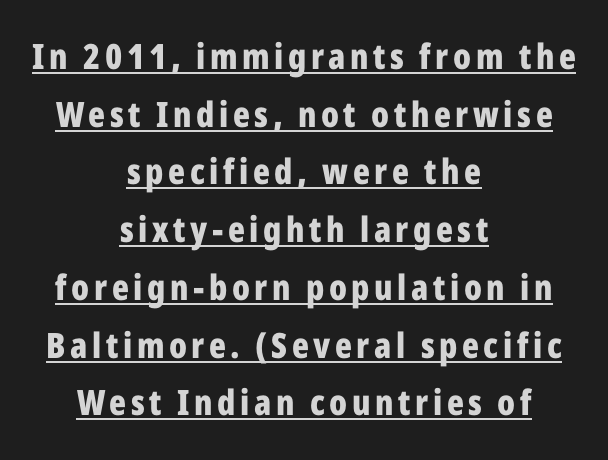
{"serif": "no", "italic": "no", "bold": "yes", "weight": "bold", "width": "condensed", "stroke_contrast": "low", "x_height": "medium", "monospaced": "no", "underline": "yes", "align": "center", "line_spacing": "normal", "line_spacing_ratio": 1.65, "glyph_px": 35}
